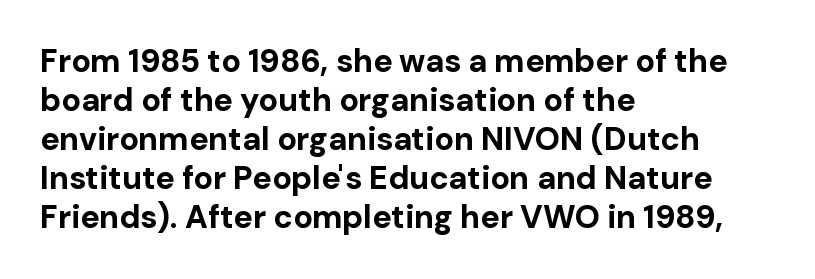
Q: Is the text bold? A: Yes.
Q: Is the text italic (slanted)? A: No, it is upright.
Q: Is the typeface a serif or a sans-serif typeface? A: Sans-serif.
Q: Is the text underlined? A: No.
Q: How is the paragraph aligned? A: Left-aligned.
Q: Is the spacing between letters normal or unusually wide? A: Normal.
Q: Width (condensed, normal, or wide)? A: Normal.
Q: Stroke contrast? A: Low.
Q: x-height? A: Medium.
Q: Monospaced? A: No.
